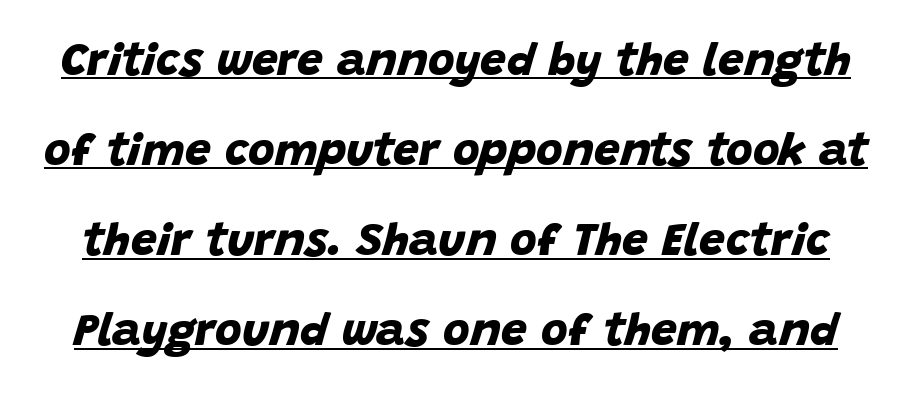
Q: Is the text bold? A: Yes.
Q: Is the typeface a serif or a sans-serif typeface? A: Sans-serif.
Q: Is the text underlined? A: Yes.
Q: Is the spacing between letters normal or unusually wide? A: Normal.
Q: Is the spacing between lines tight, normal or loose? A: Loose.
Q: Width (condensed, normal, or wide)? A: Normal.
Q: Stroke contrast? A: Low.
Q: x-height? A: Large.
Q: Monospaced? A: No.
